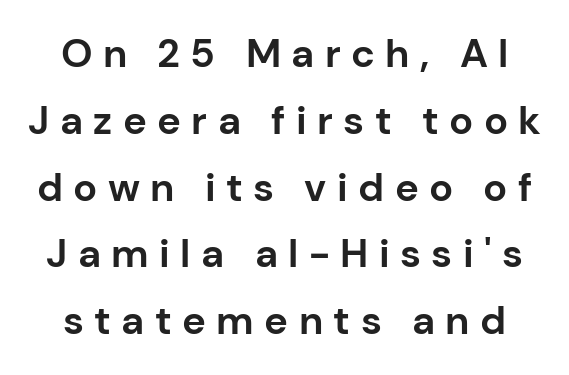
Q: Is the text bold? A: Yes.
Q: Is the text italic (slanted)? A: No, it is upright.
Q: Is the typeface a serif or a sans-serif typeface? A: Sans-serif.
Q: Is the text underlined? A: No.
Q: Is the spacing between letters normal or unusually wide? A: Unusually wide.
Q: Is the spacing between lines tight, normal or loose? A: Normal.
Q: Width (condensed, normal, or wide)? A: Normal.
Q: Stroke contrast? A: Low.
Q: x-height? A: Medium.
Q: Monospaced? A: No.
